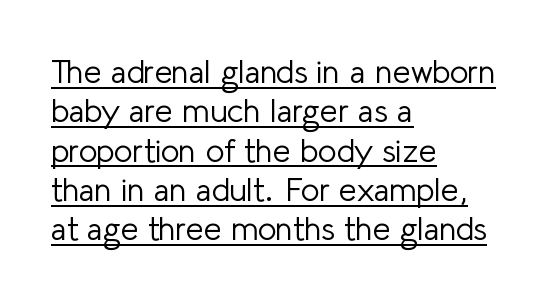
The image shows 32 px light sans-serif type, upright; set left-aligned, line spacing 1.23x, normal letter spacing, underlined; low stroke contrast and a medium x-height.
